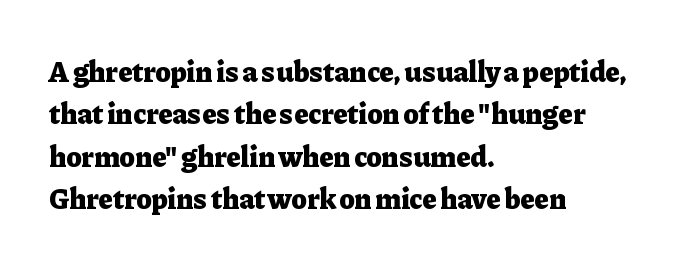
{"serif": "yes", "italic": "no", "bold": "yes", "weight": "heavy", "width": "normal", "stroke_contrast": "low", "x_height": "medium", "monospaced": "no", "underline": "no", "align": "left", "line_spacing": "normal", "line_spacing_ratio": 1.46, "letter_spacing": "normal", "letter_spacing_em": 0.0, "glyph_px": 29}
